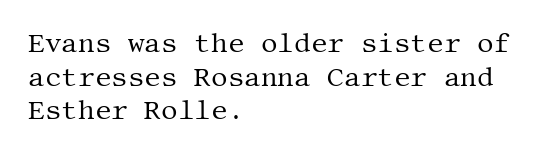
{"italic": "no", "bold": "no", "underline": "no", "align": "left", "line_spacing": "normal", "line_spacing_ratio": 1.29, "letter_spacing": "normal", "letter_spacing_em": 0.0, "glyph_px": 26}
